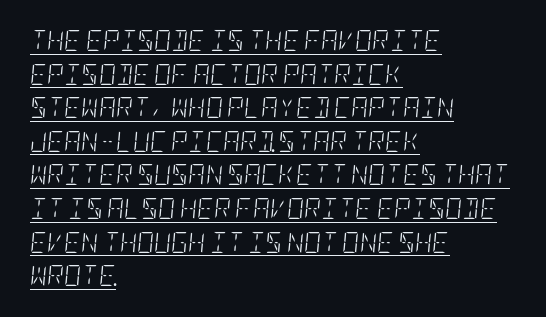
{"italic": "yes", "lean": "right", "slant_degrees": 5, "bold": "no", "underline": "yes", "align": "left", "line_spacing": "normal", "line_spacing_ratio": 1.6, "letter_spacing": "normal", "letter_spacing_em": 0.0, "glyph_px": 21}
